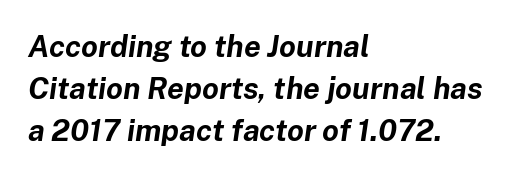
Q: Is the text bold? A: Yes.
Q: Is the text italic (slanted)? A: Yes, it leans right by about 8 degrees.
Q: Is the text underlined? A: No.
Q: How is the paragraph aligned? A: Left-aligned.
Q: Is the spacing between letters normal or unusually wide? A: Normal.
Q: Is the spacing between lines tight, normal or loose? A: Normal.
Q: Width (condensed, normal, or wide)? A: Normal.
Q: Stroke contrast? A: Low.
Q: x-height? A: Medium.
Q: Monospaced? A: No.
